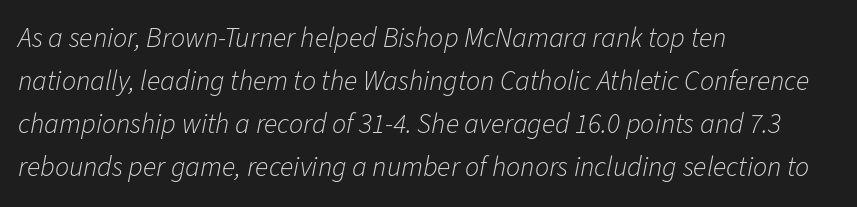
The image shows 28 px light type, italic (leaning right); set left-aligned, normal line spacing (1.54x), normal letter spacing, not underlined; low stroke contrast and a medium x-height.
